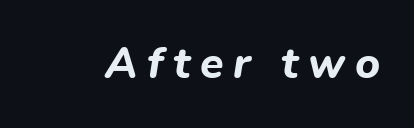
Heft: maximum for text — a bold. Glyph-to-glyph distance is far greater than everyday printed text. Compared with ordinary roman type, these characters are visibly tilted. The area under the type is left untouched.
